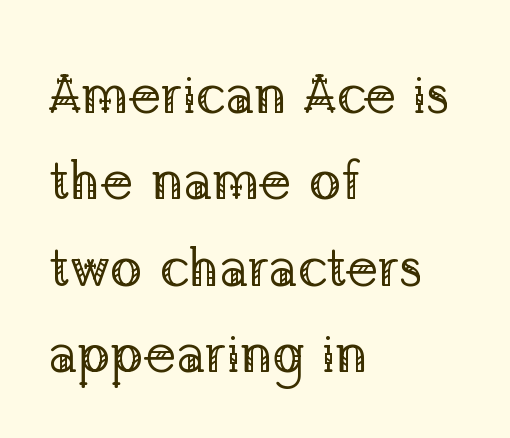
Q: Is the text bold? A: No.
Q: Is the text italic (slanted)? A: No, it is upright.
Q: Is the typeface a serif or a sans-serif typeface? A: Serif.
Q: Is the text underlined? A: No.
Q: How is the paragraph aligned? A: Left-aligned.
Q: Is the spacing between letters normal or unusually wide? A: Normal.
Q: Is the spacing between lines tight, normal or loose? A: Normal.
Q: Width (condensed, normal, or wide)? A: Normal.
Q: Stroke contrast? A: Low.
Q: x-height? A: Medium.
Q: Monospaced? A: No.
